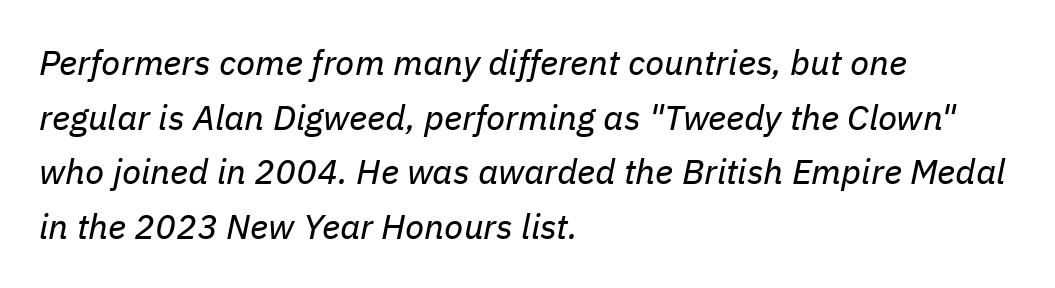
The words here are not underlined. Think of a printed novel: that variable character pitch is what you see here. Does the leading feel generous? No, just average. There is no visible air inserted between adjacent glyphs. Teacher's note: observe the even left margin — that is flush-left alignment.
